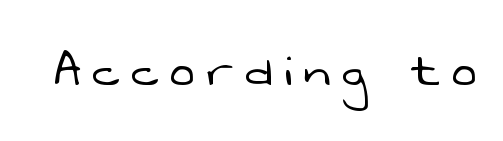
The image shows 60 px light sans-serif type; set unusually wide letter spacing (+0.2 em), not underlined; low stroke contrast and a medium x-height.
